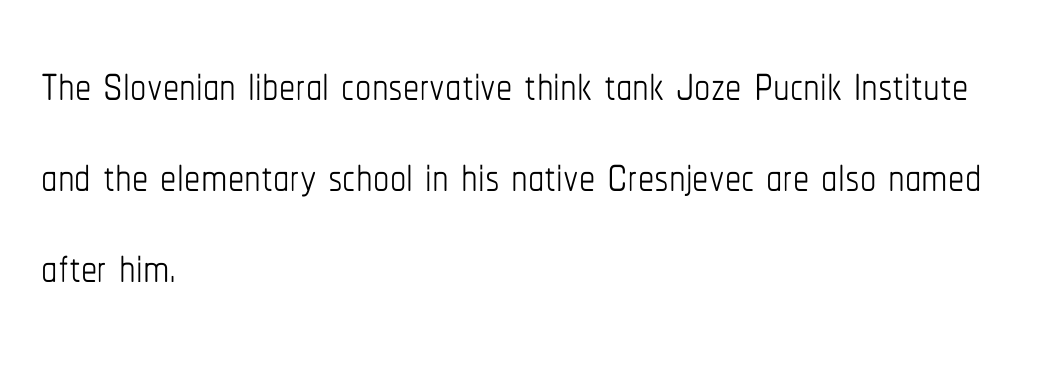
{"italic": "no", "bold": "no", "weight": "thin", "width": "condensed", "stroke_contrast": "low", "x_height": "medium", "monospaced": "no", "underline": "no", "align": "left", "line_spacing": "normal", "line_spacing_ratio": 1.4, "letter_spacing": "normal", "letter_spacing_em": 0.0, "glyph_px": 65}
